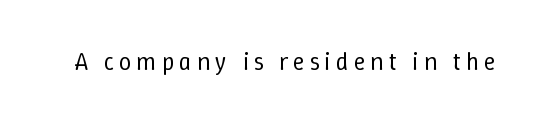
The image shows 25 px text type, upright; set not underlined.
